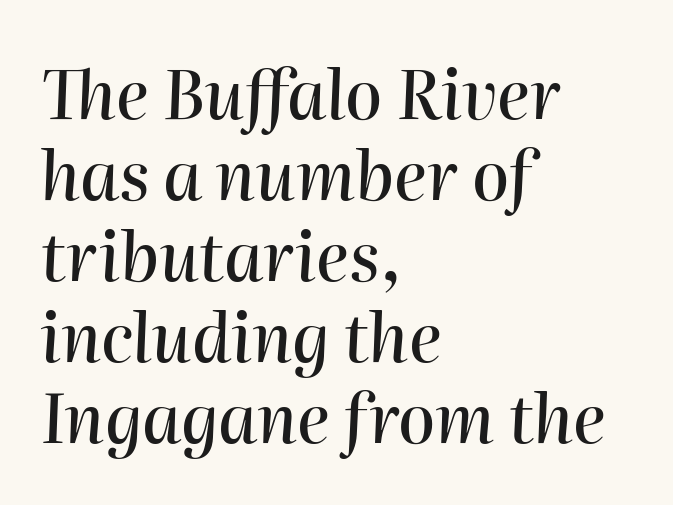
The image shows 67 px text type, italic (leaning right); set left-aligned, line spacing 1.21x, normal letter spacing, not underlined; high stroke contrast and a medium x-height.
